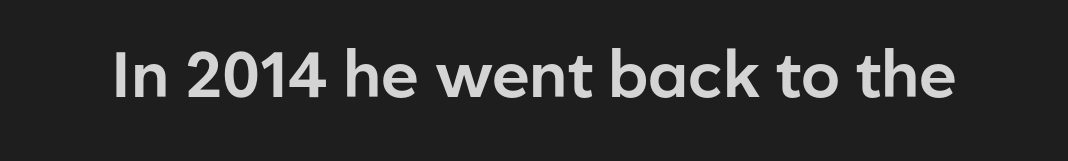
The image shows 64 px sans-serif type, upright; set normal letter spacing, not underlined; low stroke contrast and a medium x-height.
